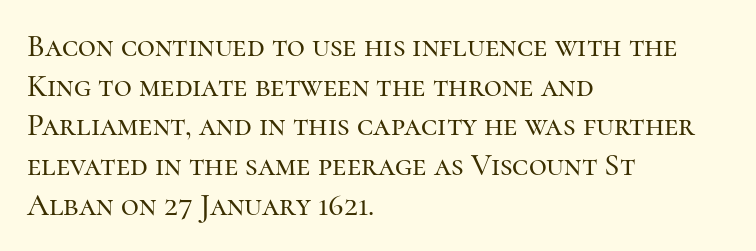
The passage shown is not underscored anywhere. The designer left line spacing at the default. The tracking reads as untouched default to a designer's eye. Letterform terminals end in serifs throughout the passage.
